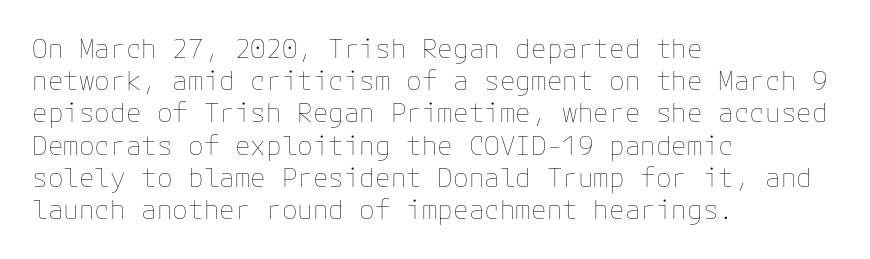
Q: Is the text bold? A: No.
Q: Is the text italic (slanted)? A: No, it is upright.
Q: Is the text underlined? A: No.
Q: How is the paragraph aligned? A: Left-aligned.
Q: Is the spacing between letters normal or unusually wide? A: Normal.
